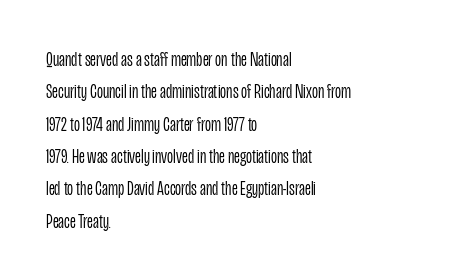
{"italic": "no", "bold": "no", "underline": "no", "align": "left", "line_spacing": "normal", "line_spacing_ratio": 1.54, "letter_spacing": "normal", "letter_spacing_em": 0.0, "glyph_px": 21}
